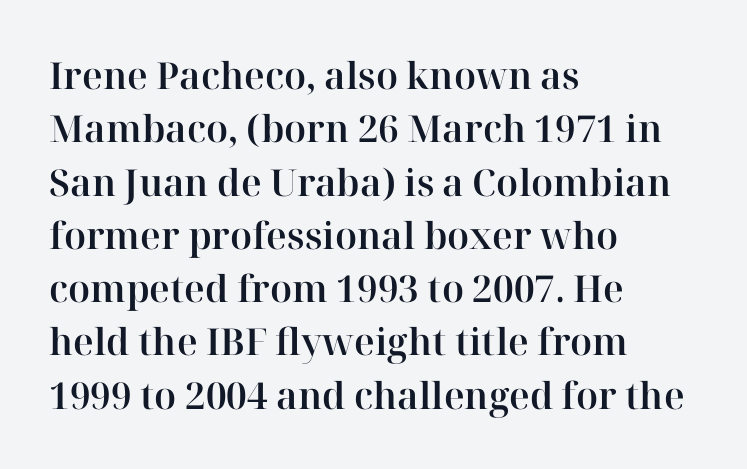
{"serif": "yes", "italic": "no", "width": "normal", "stroke_contrast": "high", "x_height": "medium", "monospaced": "no", "underline": "no", "align": "left", "line_spacing": "normal", "line_spacing_ratio": 1.44, "letter_spacing": "normal", "letter_spacing_em": 0.0, "glyph_px": 37}
